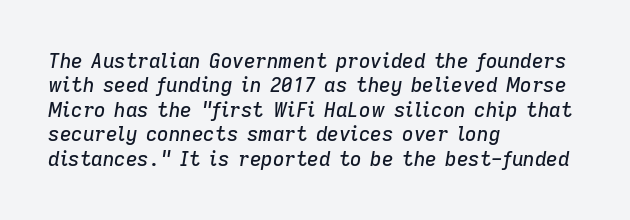
The image shows 20 px text type, italic (leaning right); set left-aligned, line spacing 1.22x, normal letter spacing, not underlined.
